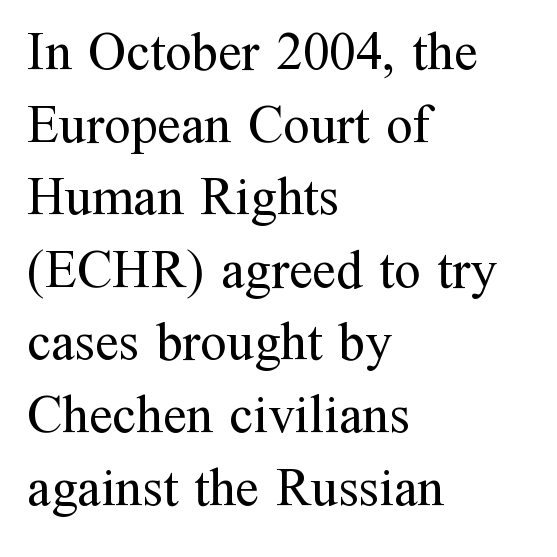
This block has exactly the height ordinary leading produces. Typeset ragged right — the left edge is the straight one. No extra ink here — the face is not bold. The specimen omits any rule beneath the text block's lines.
